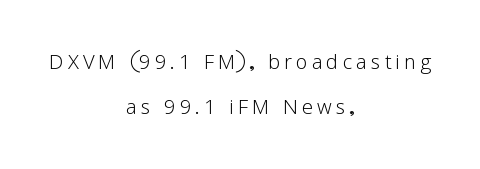
{"italic": "no", "bold": "no", "underline": "no", "align": "center", "line_spacing": "normal", "line_spacing_ratio": 1.67, "glyph_px": 27}
